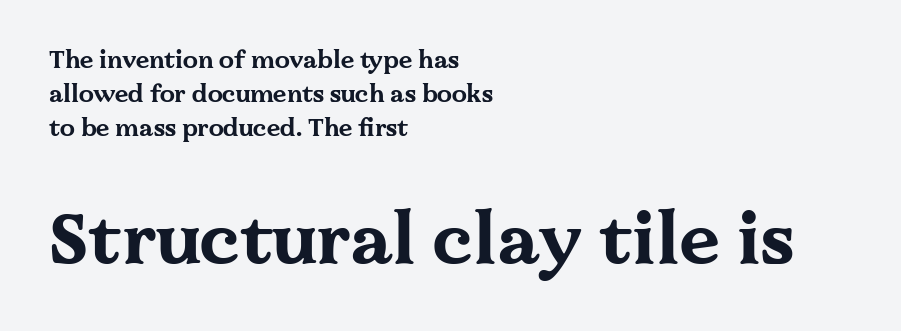
Q: Is the text bold? A: Yes.
Q: Is the text italic (slanted)? A: No, it is upright.
Q: Is the typeface a serif or a sans-serif typeface? A: Serif.
Q: Is the text underlined? A: No.
Q: How is the paragraph aligned? A: Left-aligned.
Q: Is the spacing between letters normal or unusually wide? A: Normal.
Q: Is the spacing between lines tight, normal or loose? A: Normal.
Q: Which block of text is set in a larger size, the first (top) or the second (bottom)? A: The second (bottom) one.
Q: Width (condensed, normal, or wide)? A: Wide.
Q: Stroke contrast? A: Medium.
Q: x-height? A: Medium.
Q: Monospaced? A: No.
